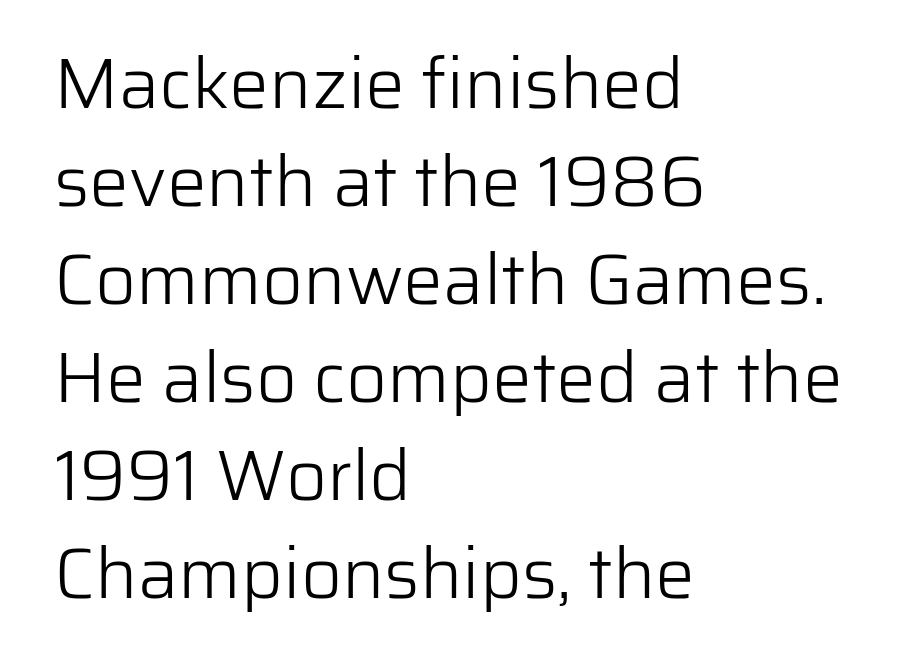
The image shows 71 px light sans-serif type, upright; set left-aligned, normal line spacing (1.38x), normal letter spacing, not underlined; low stroke contrast and a medium x-height.
